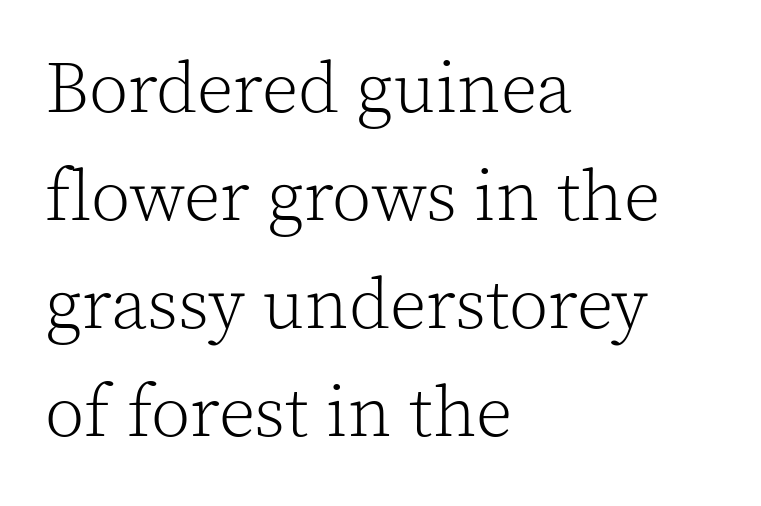
{"serif": "yes", "italic": "no", "bold": "no", "weight": "light", "width": "normal", "x_height": "medium", "monospaced": "no", "underline": "no", "align": "left", "line_spacing": "normal", "line_spacing_ratio": 1.5, "letter_spacing": "normal", "letter_spacing_em": 0.0, "glyph_px": 72}
